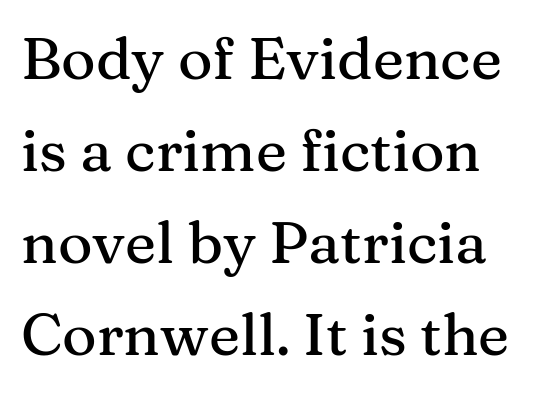
Q: Is the text italic (slanted)? A: No, it is upright.
Q: Is the typeface a serif or a sans-serif typeface? A: Serif.
Q: Is the text underlined? A: No.
Q: Is the spacing between letters normal or unusually wide? A: Normal.
Q: Is the spacing between lines tight, normal or loose? A: Normal.
Q: Width (condensed, normal, or wide)? A: Normal.
Q: Stroke contrast? A: Medium.
Q: x-height? A: Medium.
Q: Monospaced? A: No.
